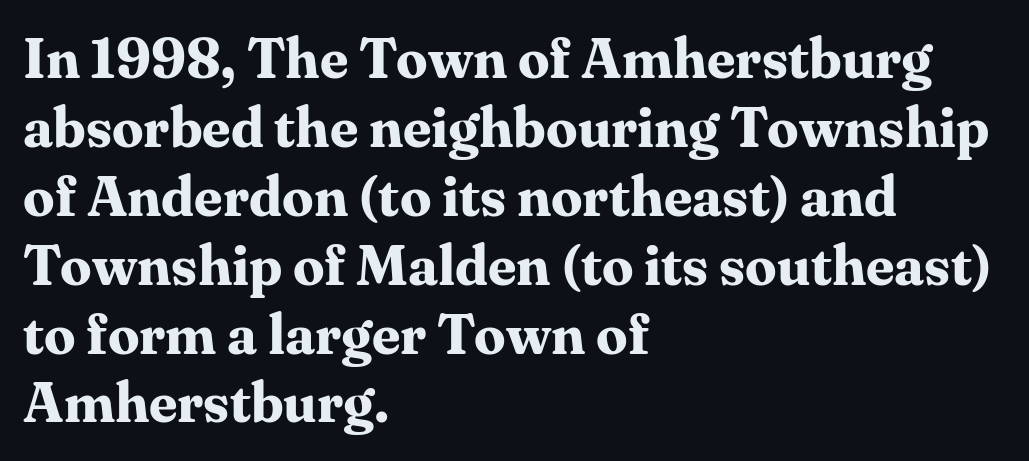
Regarding serifs, this sample has them. Spacing between characters is what you'd get straight out of the box. It's the straight-up-and-down kind of type. The gap between lines stays unmarked. These lines are rendered in a variable-pitch font. The paragraph has a hard left edge and a soft right edge.
